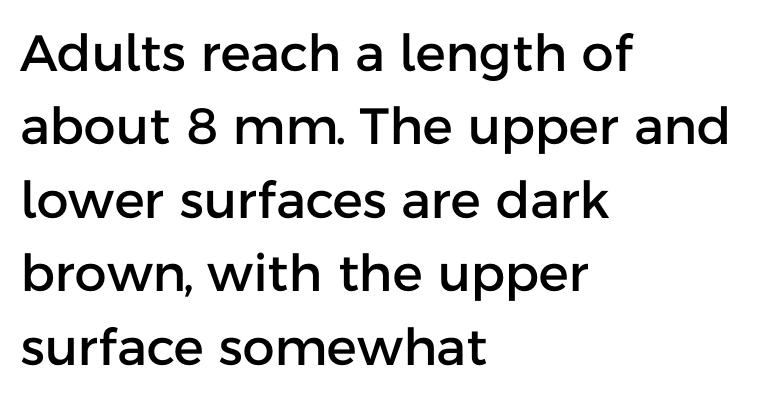
Each letter keeps its own natural width here, so spacing adapts to shape. Short and long lines alike share a common starting point at left. This is sans-serif lettering, the kind often seen on screens and signage. A typesetter would call this leading conventional body-copy spacing. Plain, unruled lines of type.
